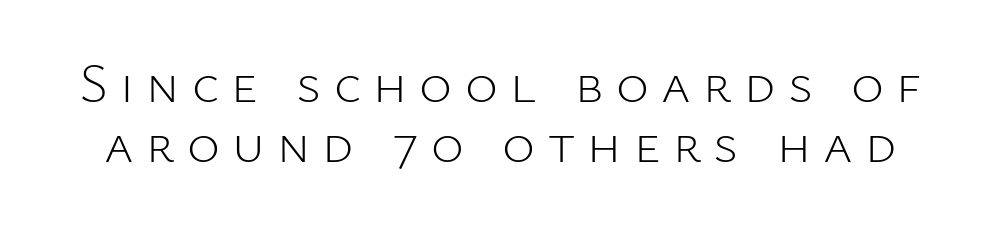
Q: Is the text bold? A: No.
Q: Is the text italic (slanted)? A: No, it is upright.
Q: Is the typeface a serif or a sans-serif typeface? A: Sans-serif.
Q: Is the text underlined? A: No.
Q: Is the spacing between letters normal or unusually wide? A: Unusually wide.
Q: Is the spacing between lines tight, normal or loose? A: Tight.
Q: Width (condensed, normal, or wide)? A: Normal.
Q: Stroke contrast? A: Low.
Q: x-height? A: Medium.
Q: Monospaced? A: No.
